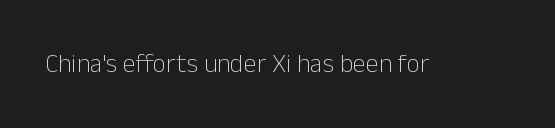
Q: Is the text bold? A: No.
Q: Is the text italic (slanted)? A: No, it is upright.
Q: Is the text underlined? A: No.
Q: Is the spacing between letters normal or unusually wide? A: Normal.
